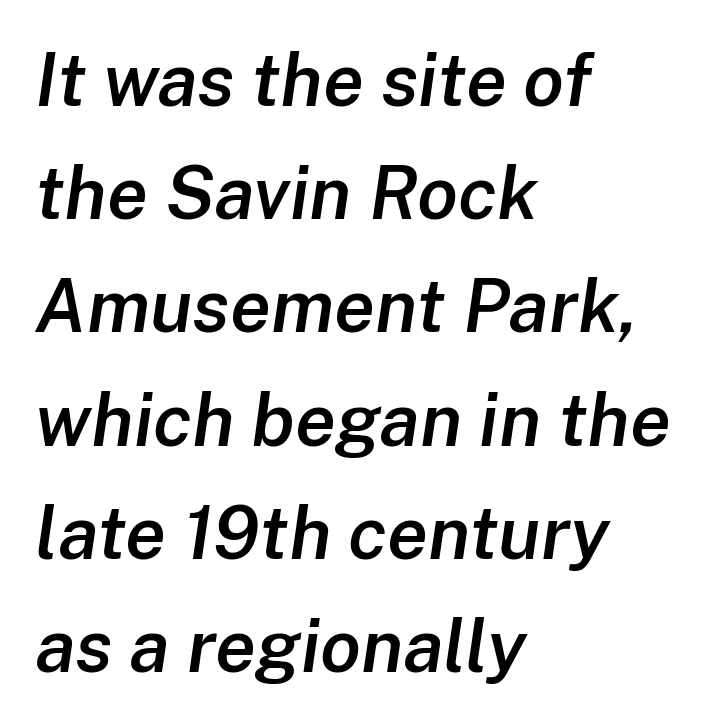
A semibold gives these letters moderate extra thickness, short of bold. Tall strokes in this sample are angled rather than plumb. Reading down the block, your eye returns to a fixed left position each line. These lines are rendered in a variable-pitch font. The rendering keeps characters at their native spacing.
